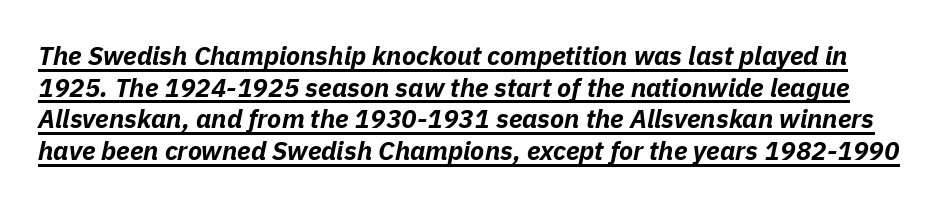
Q: Is the text bold? A: Yes.
Q: Is the text italic (slanted)? A: Yes, it leans right by about 11 degrees.
Q: Is the text underlined? A: Yes.
Q: Is the spacing between letters normal or unusually wide? A: Normal.
